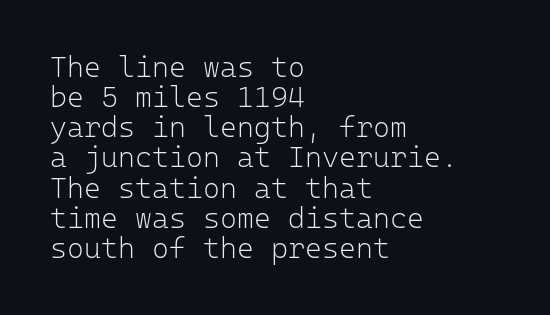
Q: Is the text bold? A: No.
Q: Is the text italic (slanted)? A: No, it is upright.
Q: Is the typeface a serif or a sans-serif typeface? A: Sans-serif.
Q: Is the text underlined? A: No.
Q: How is the paragraph aligned? A: Left-aligned.
Q: Is the spacing between letters normal or unusually wide? A: Normal.
Q: Is the spacing between lines tight, normal or loose? A: Tight.
Q: Width (condensed, normal, or wide)? A: Normal.
Q: Stroke contrast? A: Low.
Q: x-height? A: Medium.
Q: Monospaced? A: Yes.
